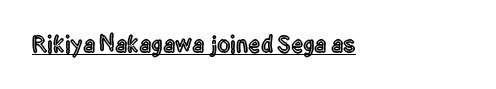
{"italic": "no", "underline": "yes", "align": "left", "letter_spacing": "normal", "letter_spacing_em": 0.0, "glyph_px": 24}
